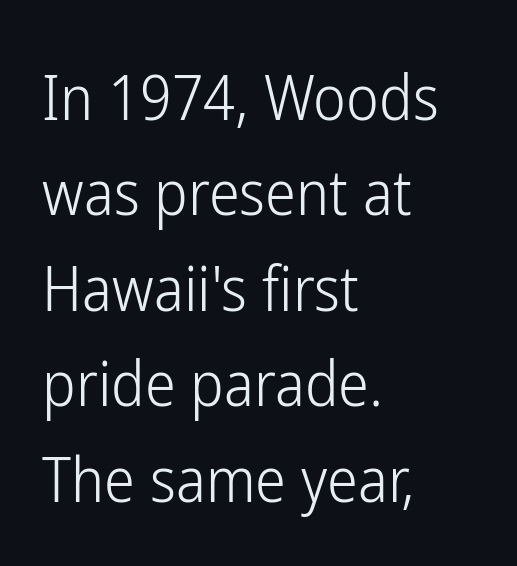
The image shows 62 px light, condensed sans-serif type, upright; set left-aligned, normal line spacing (1.54x), normal letter spacing, not underlined; low stroke contrast and a medium x-height.
